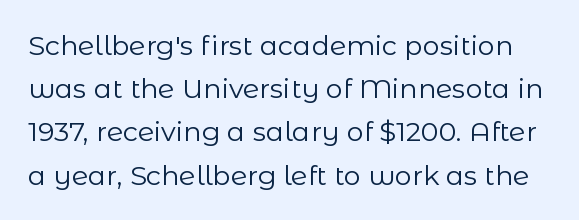
The image shows 27 px text type, upright; set normal line spacing (1.6x), normal letter spacing, not underlined.
